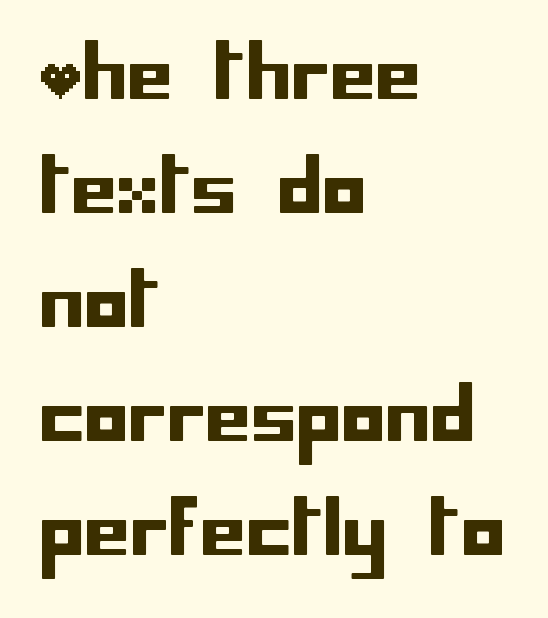
Q: Is the text italic (slanted)? A: No, it is upright.
Q: Is the typeface a serif or a sans-serif typeface? A: Sans-serif.
Q: Is the text underlined? A: No.
Q: How is the paragraph aligned? A: Left-aligned.
Q: Is the spacing between letters normal or unusually wide? A: Normal.
Q: Is the spacing between lines tight, normal or loose? A: Normal.
Q: Width (condensed, normal, or wide)? A: Normal.
Q: Stroke contrast? A: Low.
Q: x-height? A: Large.
